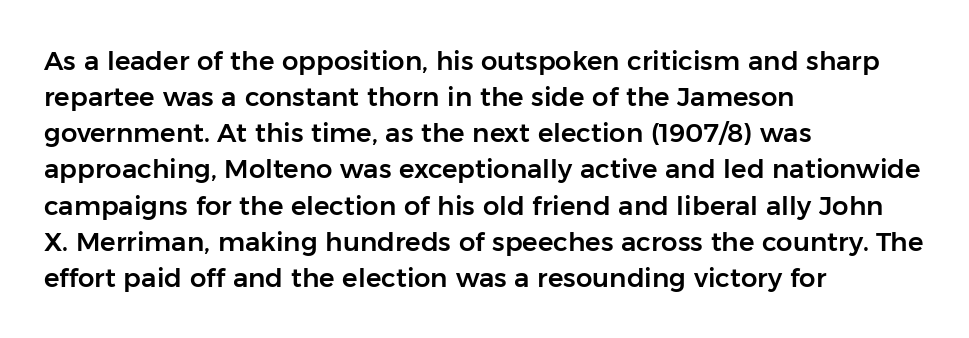
A typesetter would mark this as roman, not italic. Every row of glyphs begins at an identical x-position on the left. Descenders are the only things crossing below the line. Horizontal bands of white between lines are of average thickness.
